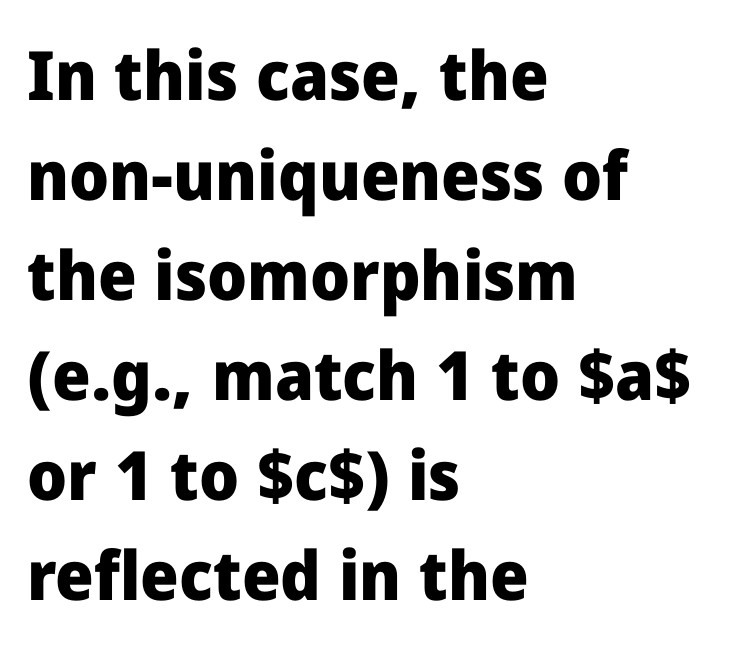
What stands out about the letter spacing? Nothing — it is the standard amount. The rendering anchors every line to the left-hand side. Thick stems and heavy bowls — unmistakably bold. If you measured baseline to baseline, you'd find a middling distance.
